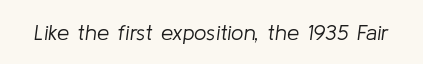
{"italic": "yes", "lean": "right", "slant_degrees": 8, "bold": "no", "underline": "no", "letter_spacing": "normal", "letter_spacing_em": 0.0, "glyph_px": 22}
